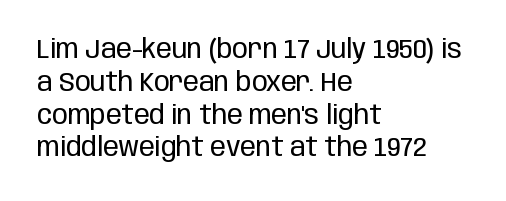
The image shows 26 px text type, upright; set left-aligned, normal line spacing (1.26x), normal letter spacing, not underlined.
